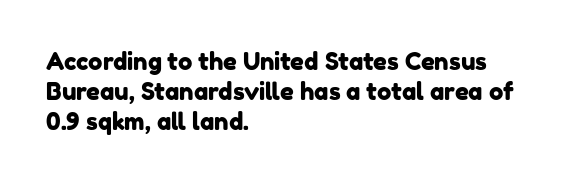
The image shows 24 px text type; set left-aligned, normal line spacing (1.25x), normal letter spacing, not underlined.
